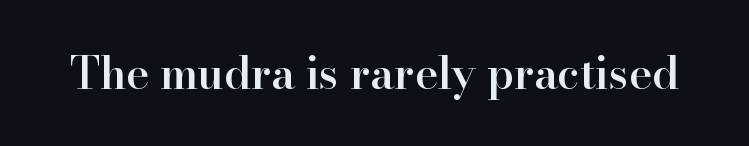
{"serif": "yes", "italic": "no", "bold": "semi", "weight": "semibold", "width": "normal", "stroke_contrast": "high", "x_height": "small", "monospaced": "no", "underline": "no", "letter_spacing": "normal", "letter_spacing_em": 0.0, "glyph_px": 44}
